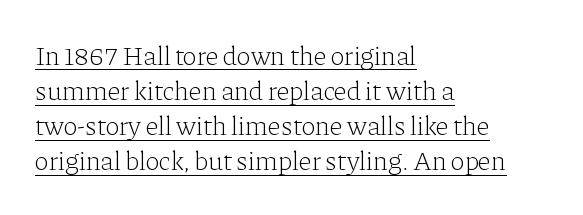
{"italic": "no", "bold": "no", "underline": "yes", "align": "left", "line_spacing": "normal", "line_spacing_ratio": 1.3, "letter_spacing": "normal", "letter_spacing_em": 0.0, "glyph_px": 27}
